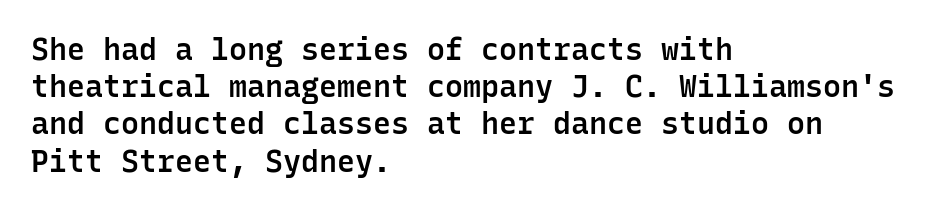
Q: Is the text bold? A: Semi-bold.
Q: Is the text italic (slanted)? A: No, it is upright.
Q: Is the typeface a serif or a sans-serif typeface? A: Sans-serif.
Q: Is the text underlined? A: No.
Q: How is the paragraph aligned? A: Left-aligned.
Q: Is the spacing between letters normal or unusually wide? A: Normal.
Q: Width (condensed, normal, or wide)? A: Normal.
Q: Stroke contrast? A: Low.
Q: x-height? A: Medium.
Q: Monospaced? A: Yes.
